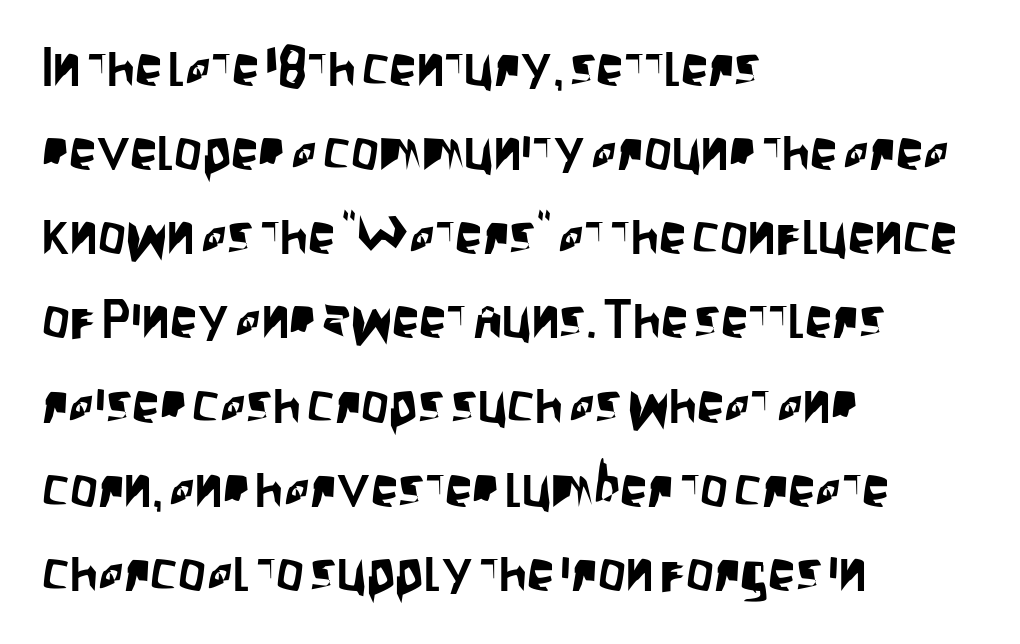
This rendering uses left alignment, leaving the right contour irregular. A typesetter would call this zero additional tracking. Each new line begins a customary step beneath the previous one. A bare baseline throughout the passage. Looks like regular typesetting: each glyph gets only the width it needs.
